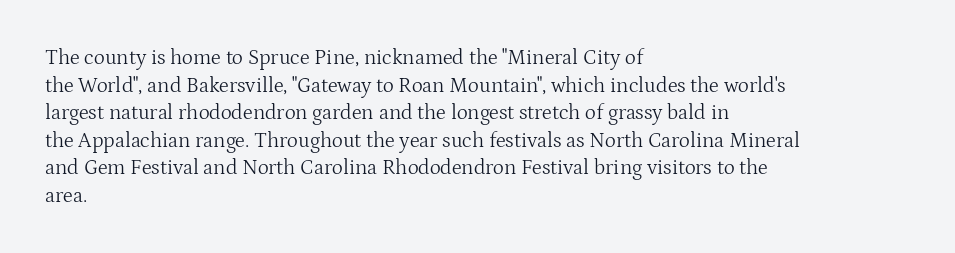
Q: Is the text bold? A: No.
Q: Is the text italic (slanted)? A: No, it is upright.
Q: Is the text underlined? A: No.
Q: How is the paragraph aligned? A: Left-aligned.
Q: Is the spacing between letters normal or unusually wide? A: Normal.
Q: Is the spacing between lines tight, normal or loose? A: Normal.
